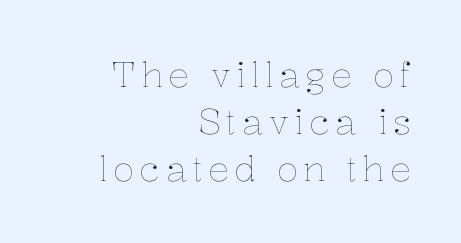
{"italic": "no", "bold": "no", "weight": "thin", "width": "normal", "stroke_contrast": "low", "x_height": "medium", "monospaced": "no", "underline": "no", "align": "right", "line_spacing": "normal", "line_spacing_ratio": 1.35, "glyph_px": 35}
